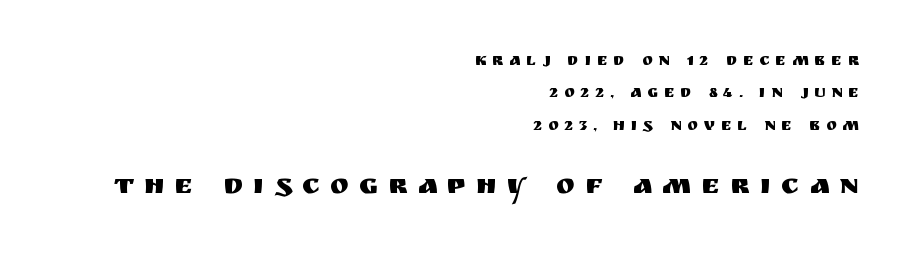
Note the varied advance widths — an 'i' is clearly narrower than an 'm'. The lines are quadded right. The tracking jumps out immediately: characters are airy and widely separated. Nothing sits at the stroke ends, so this counts as sans-serif.
